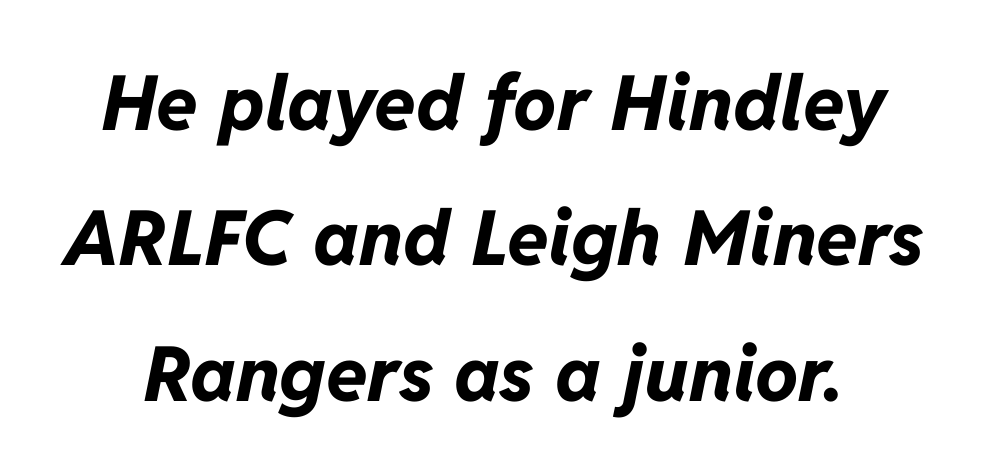
The image shows 76 px bold type, italic (leaning right); set line spacing 1.78x, normal letter spacing, not underlined; low stroke contrast and a medium x-height.
